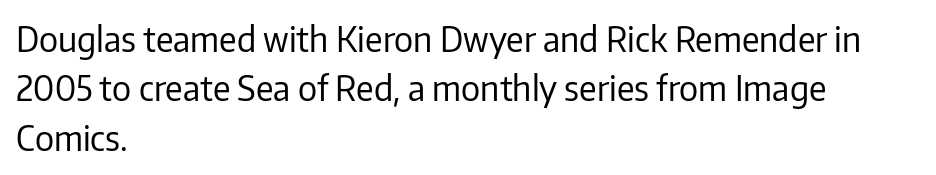
{"serif": "no", "italic": "no", "bold": "no", "weight": "regular", "width": "normal", "stroke_contrast": "low", "x_height": "medium", "monospaced": "no", "underline": "no", "align": "left", "line_spacing": "normal", "line_spacing_ratio": 1.45, "letter_spacing": "normal", "letter_spacing_em": 0.0, "glyph_px": 34}
